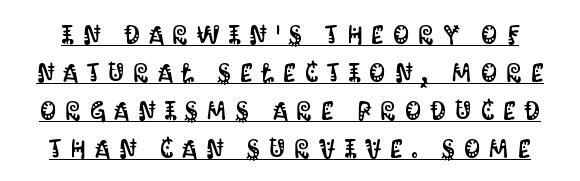
Q: Is the text italic (slanted)? A: No, it is upright.
Q: Is the text underlined? A: Yes.
Q: Is the spacing between letters normal or unusually wide? A: Unusually wide.
Q: Is the spacing between lines tight, normal or loose? A: Normal.
